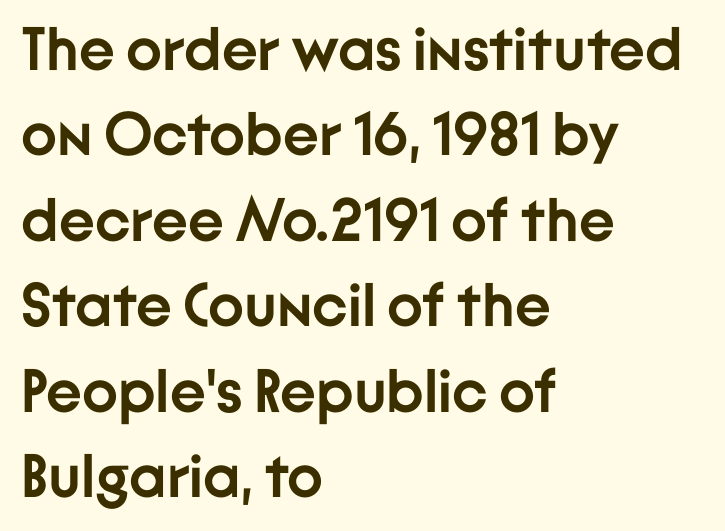
The image shows 61 px semibold sans-serif type, upright; set left-aligned, normal line spacing (1.4x), normal letter spacing, not underlined; low stroke contrast and a medium x-height.
